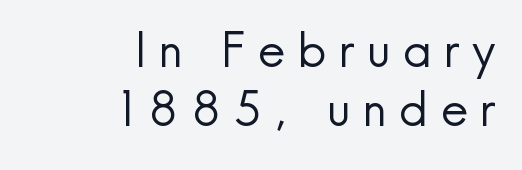
Q: Is the text bold? A: No.
Q: Is the text italic (slanted)? A: No, it is upright.
Q: Is the typeface a serif or a sans-serif typeface? A: Sans-serif.
Q: Is the text underlined? A: No.
Q: How is the paragraph aligned? A: Right-aligned.
Q: Is the spacing between letters normal or unusually wide? A: Unusually wide.
Q: Width (condensed, normal, or wide)? A: Normal.
Q: x-height? A: Small.
Q: Monospaced? A: No.
